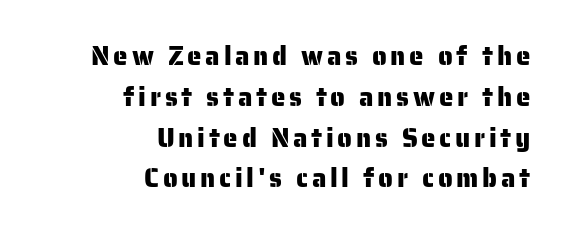
Q: Is the text italic (slanted)? A: No, it is upright.
Q: Is the text underlined? A: No.
Q: How is the paragraph aligned? A: Right-aligned.
Q: Is the spacing between lines tight, normal or loose? A: Normal.
